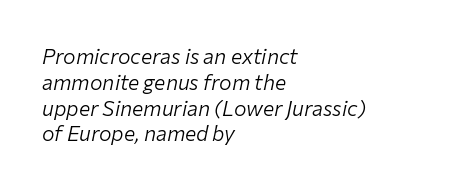
The image shows 21 px text type, italic (leaning right); set left-aligned, line spacing 1.23x, normal letter spacing, not underlined.
